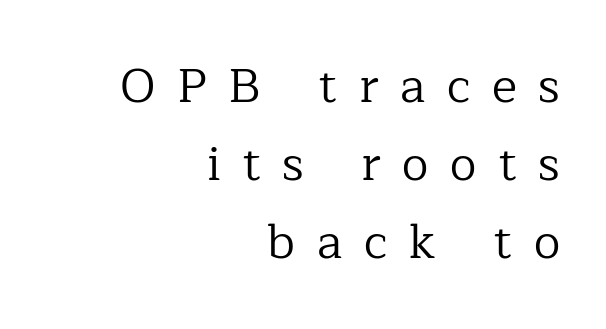
{"serif": "yes", "italic": "no", "bold": "no", "weight": "regular", "width": "normal", "stroke_contrast": "low", "x_height": "medium", "monospaced": "no", "underline": "no", "align": "right", "line_spacing": "normal", "line_spacing_ratio": 1.63, "letter_spacing": "wide", "letter_spacing_em": 0.45, "glyph_px": 48}
